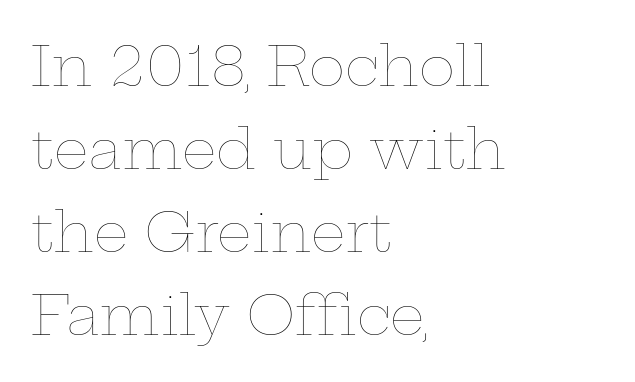
The typesetter chose a ragged-right arrangement here. Rows of type keep a routine distance in the vertical direction. Here the designer chose a conventional face with non-uniform glyph widths. Decoration check: the copy has no underline.
